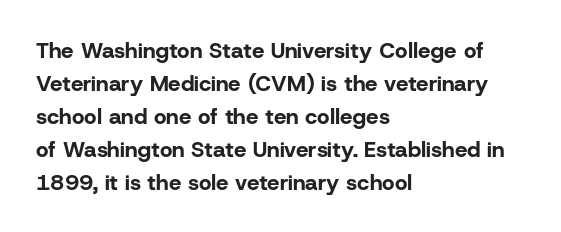
You'd pick this weight for a headline — it's a proper bold. The lettering holds an erect, upright posture throughout. Glance below the letters and you will spot only blank space. Layout note: lines flush left. Characters follow at the spacing the type designer built in. These lines sit exactly where default settings would place them.
